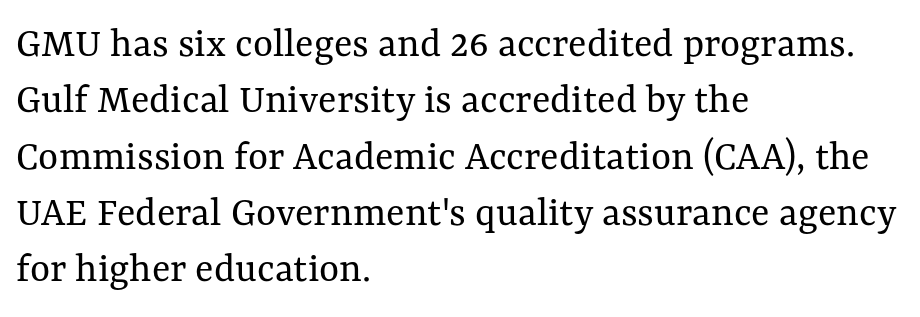
Tracking here is standard; glyphs follow each other at the usual distance. Weight: in the light-to-regular range. The face used here is proportionally spaced, like ordinary book or web type. The specimen reads as upright at a glance. Regarding leading, the lines here are spaced in the standard way. Leftover space on each line is placed entirely after the last word.
